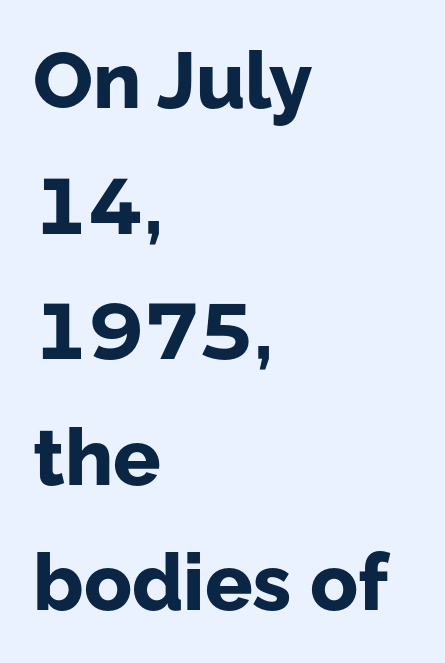
{"serif": "no", "italic": "no", "bold": "yes", "weight": "bold", "width": "normal", "stroke_contrast": "low", "x_height": "medium", "monospaced": "no", "underline": "no", "align": "left", "line_spacing": "normal", "line_spacing_ratio": 1.59, "letter_spacing": "normal", "letter_spacing_em": 0.0, "glyph_px": 79}
